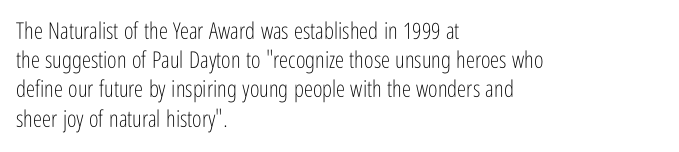
Q: Is the text bold? A: No.
Q: Is the text italic (slanted)? A: No, it is upright.
Q: Is the text underlined? A: No.
Q: How is the paragraph aligned? A: Left-aligned.
Q: Is the spacing between letters normal or unusually wide? A: Normal.
Q: Is the spacing between lines tight, normal or loose? A: Normal.
